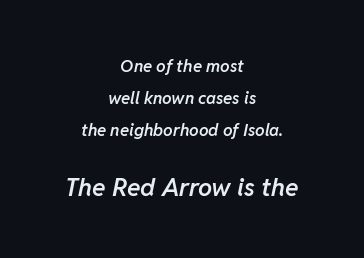
Q: Is the text bold? A: Semi-bold.
Q: Is the text italic (slanted)? A: Yes, it leans right by about 11 degrees.
Q: Is the text underlined? A: No.
Q: How is the paragraph aligned? A: Centered.
Q: Is the spacing between letters normal or unusually wide? A: Normal.
Q: Which block of text is set in a larger size, the first (top) or the second (bottom)? A: The second (bottom) one.
